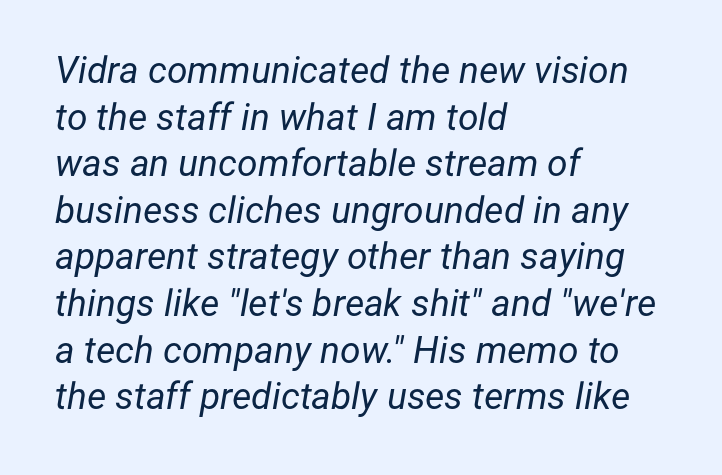
Q: Is the text bold? A: No.
Q: Is the text italic (slanted)? A: Yes, it leans right by about 12 degrees.
Q: Is the text underlined? A: No.
Q: How is the paragraph aligned? A: Left-aligned.
Q: Is the spacing between letters normal or unusually wide? A: Normal.
Q: Is the spacing between lines tight, normal or loose? A: Normal.
Q: Width (condensed, normal, or wide)? A: Normal.
Q: Stroke contrast? A: Low.
Q: x-height? A: Medium.
Q: Monospaced? A: No.
